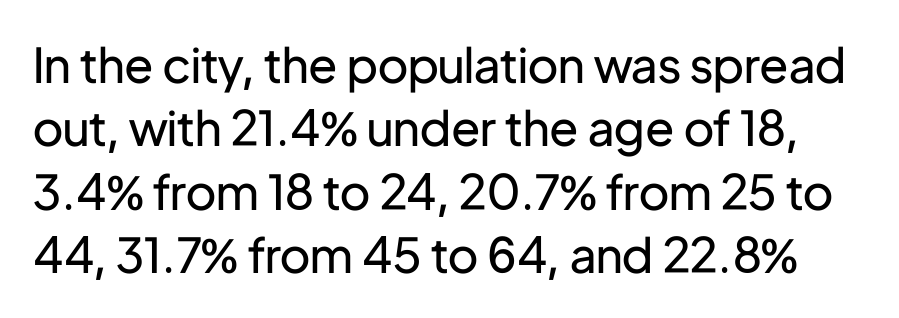
The image shows 48 px regular-weight sans-serif type, upright; set normal line spacing (1.32x), normal letter spacing, not underlined; low stroke contrast and a medium x-height.
